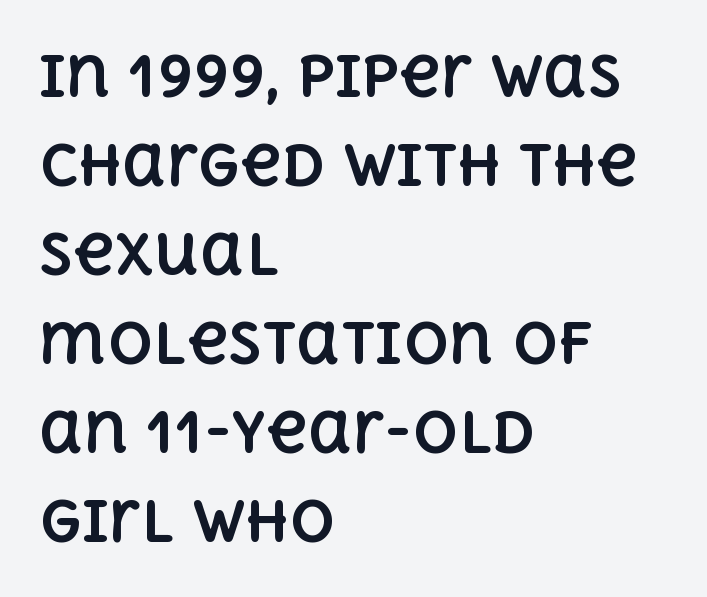
Q: Is the text bold? A: Yes.
Q: Is the text italic (slanted)? A: No, it is upright.
Q: Is the text underlined? A: No.
Q: How is the paragraph aligned? A: Left-aligned.
Q: Is the spacing between letters normal or unusually wide? A: Normal.
Q: Is the spacing between lines tight, normal or loose? A: Normal.
Q: Width (condensed, normal, or wide)? A: Normal.
Q: x-height? A: Large.
Q: Monospaced? A: No.
